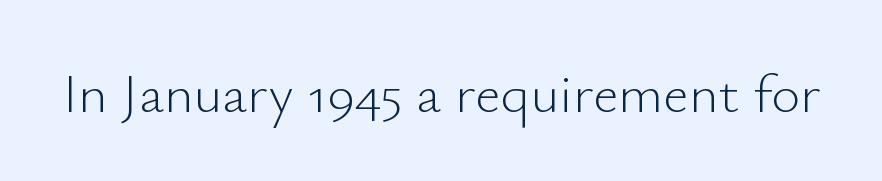
Q: Is the text bold? A: No.
Q: Is the text italic (slanted)? A: No, it is upright.
Q: Is the typeface a serif or a sans-serif typeface? A: Sans-serif.
Q: Is the text underlined? A: No.
Q: Is the spacing between letters normal or unusually wide? A: Normal.
Q: Width (condensed, normal, or wide)? A: Normal.
Q: Stroke contrast? A: Low.
Q: x-height? A: Small.
Q: Monospaced? A: No.
